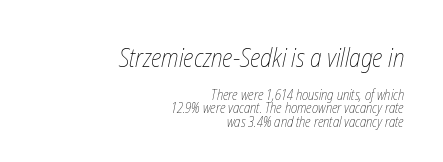
Bigger letters appear in the top chunk; the bottom chunk is reduced. A light-to-regular cut is what we see here. The type is set solid horizontally, with unmodified tracking. Tightly led — the rows are bunched. Descenders are the only things crossing below the line. Leftover space on each line is placed entirely before the opening word.
